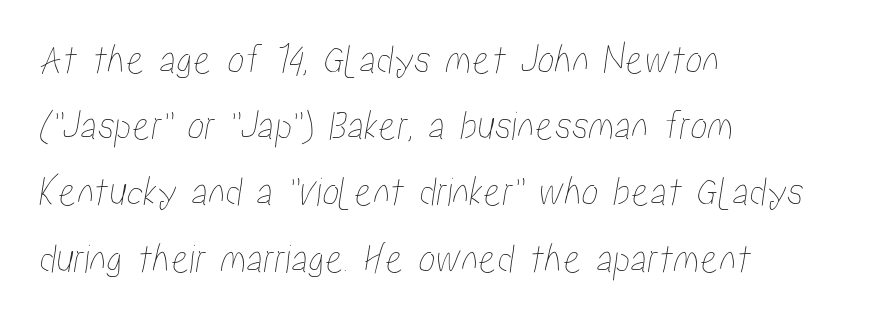
Is there much room between lines? A standard amount, neither cramped nor airy. Bare-footed words on every line. Spacing between characters is what you'd get straight out of the box. One-word summary of the alignment: left. Varying glyph widths throughout — classic text-font behaviour.
